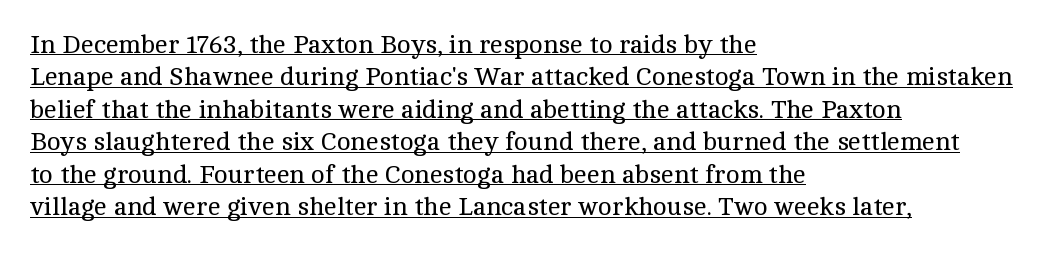
A student would call this left alignment; a typographer would say flush left, rag right. The type sits square on the baseline with zero lean. What's the leading like? Ordinary, nothing unusual. The font sits on the lighter half of the weight spectrum, regular included.
